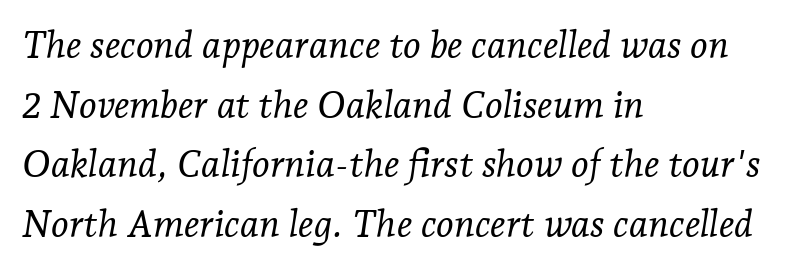
The image shows 38 px light serif type, italic (leaning right); set left-aligned, normal line spacing (1.57x), normal letter spacing, not underlined; low stroke contrast and a medium x-height.
